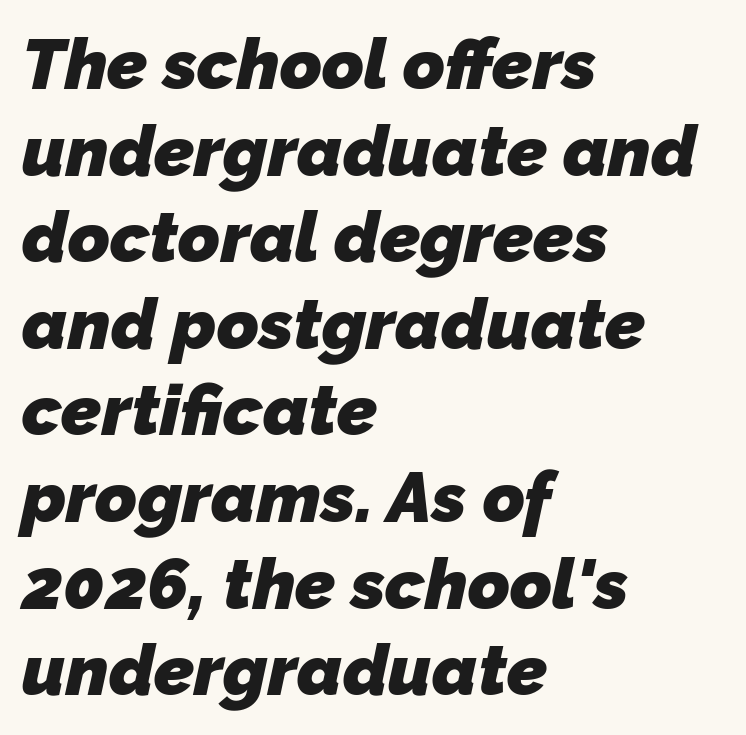
The image shows 71 px heavy sans-serif type; set left-aligned, line spacing 1.22x, normal letter spacing, not underlined; low stroke contrast and a medium x-height.
